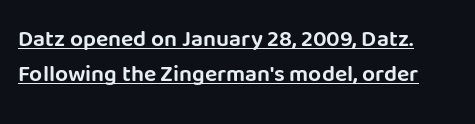
The image shows 23 px text type, upright; set normal line spacing (1.54x), normal letter spacing, underlined.
